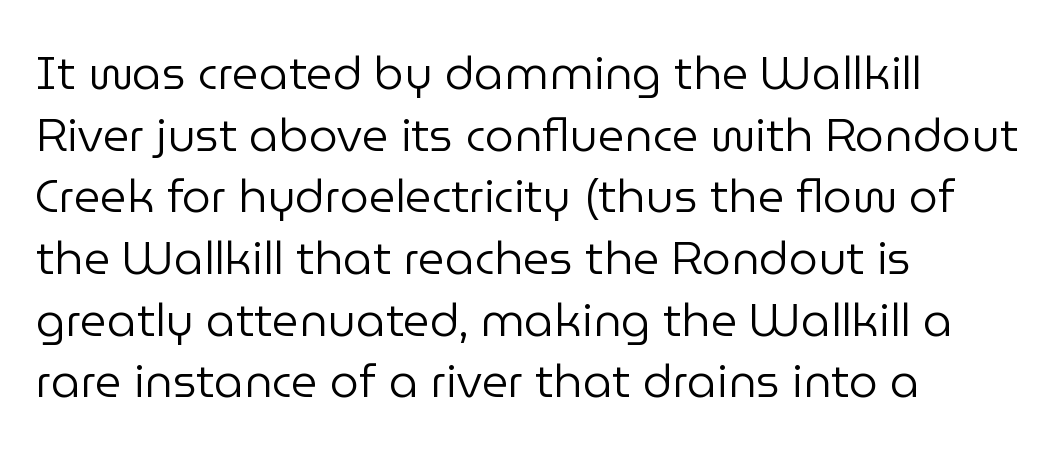
The image shows 46 px regular-weight sans-serif type, upright; set left-aligned, normal line spacing (1.34x), normal letter spacing, not underlined; low stroke contrast and a medium x-height.
